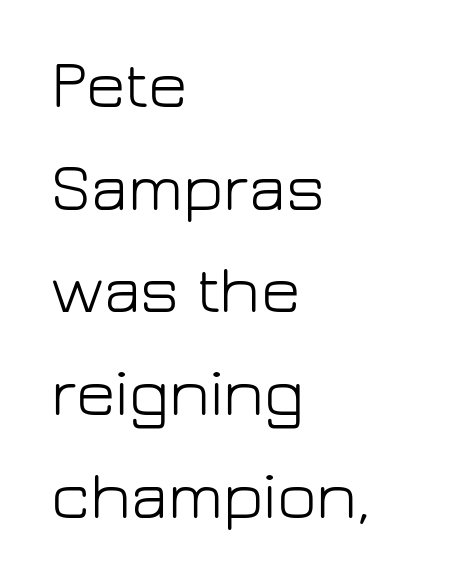
{"serif": "no", "italic": "no", "bold": "no", "weight": "light", "width": "normal", "stroke_contrast": "low", "x_height": "medium", "monospaced": "no", "underline": "no", "align": "left", "line_spacing": "normal", "line_spacing_ratio": 1.51, "letter_spacing": "normal", "letter_spacing_em": 0.0, "glyph_px": 68}
